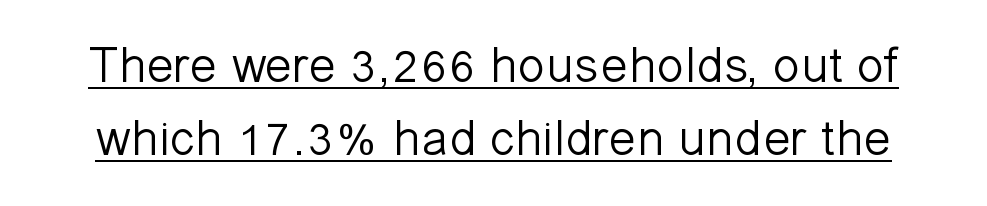
The image shows 51 px light sans-serif type, upright; set normal line spacing (1.44x), normal letter spacing, underlined; low stroke contrast and a medium x-height.
